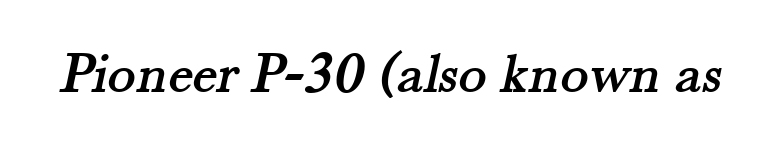
Q: Is the typeface a serif or a sans-serif typeface? A: Serif.
Q: Is the text underlined? A: No.
Q: Is the spacing between letters normal or unusually wide? A: Normal.
Q: Width (condensed, normal, or wide)? A: Normal.
Q: Stroke contrast? A: Medium.
Q: x-height? A: Small.
Q: Monospaced? A: No.
